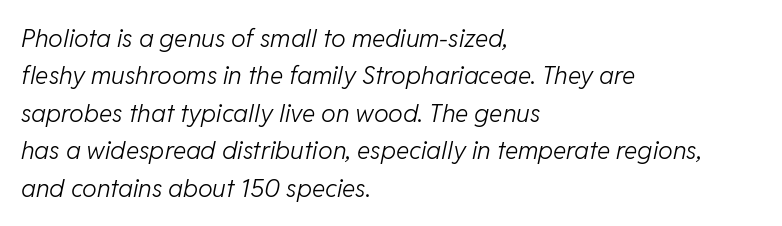
Q: Is the text bold? A: No.
Q: Is the text italic (slanted)? A: Yes, it leans right by about 11 degrees.
Q: Is the text underlined? A: No.
Q: How is the paragraph aligned? A: Left-aligned.
Q: Is the spacing between letters normal or unusually wide? A: Normal.
Q: Is the spacing between lines tight, normal or loose? A: Normal.
